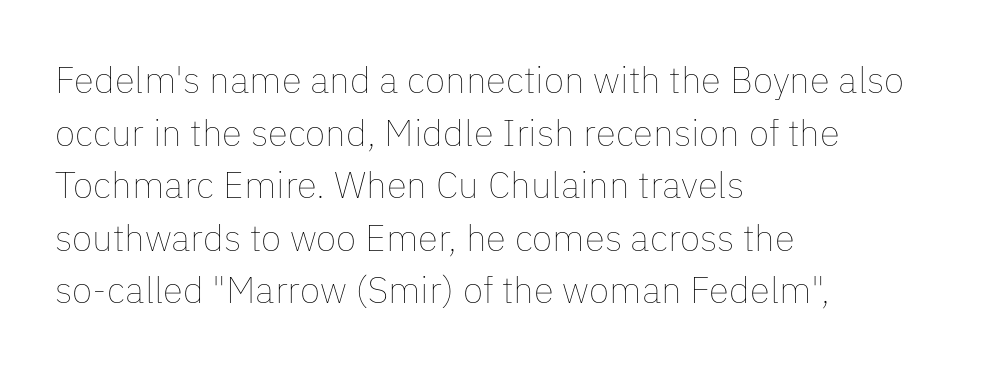
A classic flush-left, rag-right setting is used for this passage. No italicization has been applied; the sample stays upright. Bare-footed words on every line. Think of a printed novel: that variable character pitch is what you see here. The typesetting does not lean heavy: it is not bold. Does extra space separate the letters? No, they use regular spacing.
